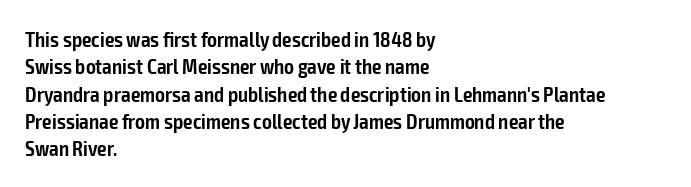
The image shows 21 px text type, upright; set left-aligned, normal line spacing (1.3x), normal letter spacing, not underlined.
